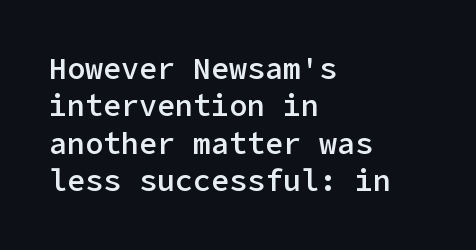
{"serif": "no", "italic": "no", "bold": "semi", "weight": "semibold", "width": "normal", "stroke_contrast": "low", "x_height": "medium", "underline": "no", "align": "left", "line_spacing": "normal", "line_spacing_ratio": 1.25, "letter_spacing": "normal", "letter_spacing_em": 0.0, "glyph_px": 30}
